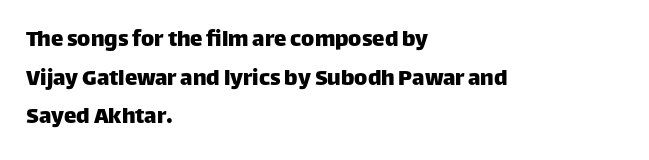
The image shows 25 px text type, upright; set left-aligned, normal line spacing (1.55x), normal letter spacing, not underlined.
